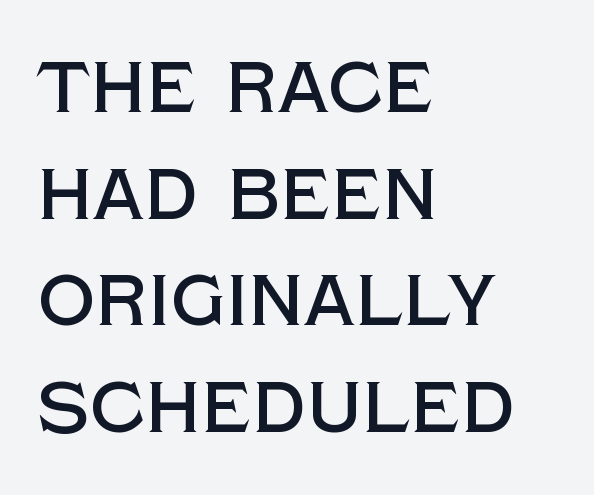
{"serif": "no", "italic": "no", "width": "normal", "x_height": "large", "monospaced": "no", "underline": "no", "align": "left", "line_spacing": "normal", "line_spacing_ratio": 1.48, "letter_spacing": "normal", "letter_spacing_em": 0.0, "glyph_px": 72}
